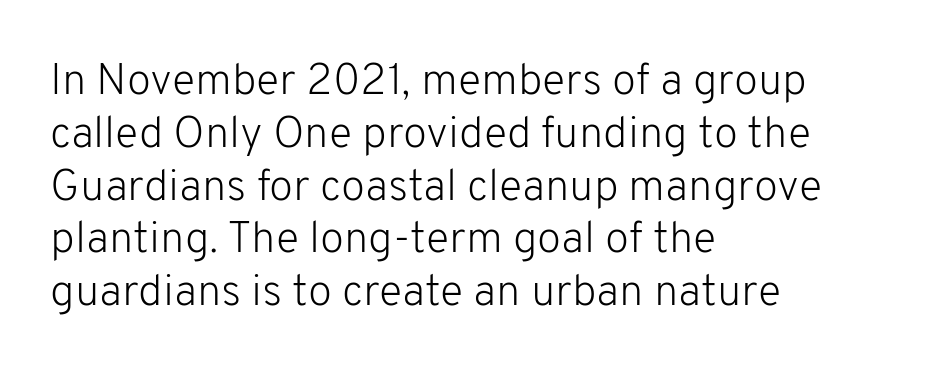
{"serif": "no", "italic": "no", "bold": "no", "weight": "light", "width": "normal", "stroke_contrast": "low", "x_height": "medium", "monospaced": "no", "underline": "no", "align": "left", "line_spacing_ratio": 1.2, "letter_spacing": "normal", "letter_spacing_em": 0.0, "glyph_px": 44}
